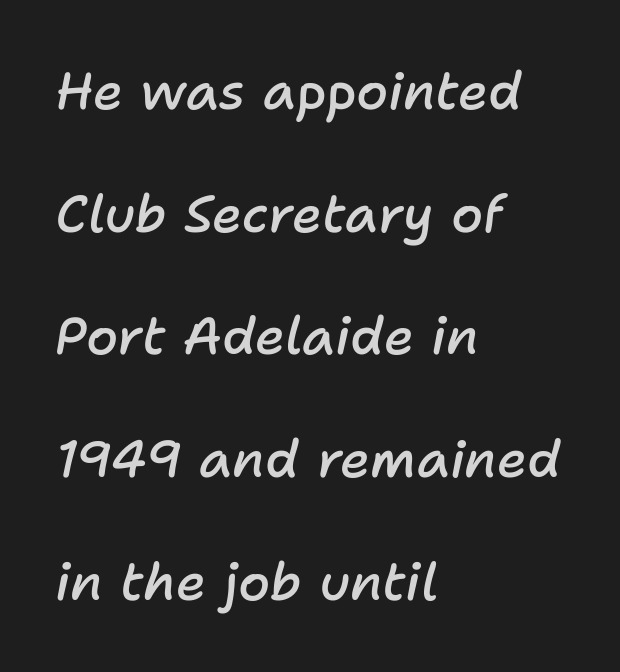
{"italic": "yes", "lean": "right", "slant_degrees": 11, "bold": "semi", "weight": "semibold", "width": "normal", "stroke_contrast": "low", "x_height": "medium", "monospaced": "no", "underline": "no", "align": "left", "line_spacing": "loose", "line_spacing_ratio": 2.36, "letter_spacing": "normal", "letter_spacing_em": 0.0, "glyph_px": 52}
